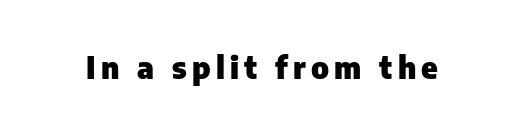
Rule under the text: the space is simply empty. Unlike italic type, these characters show no tilt at all. Strokes here are thick enough to call this a true bold. Do the characters align in a grid? No, the font is proportional.
